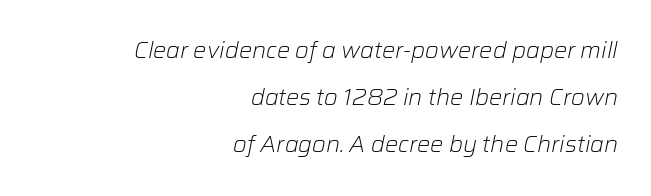
The image shows 22 px text type, italic (leaning right); set right-aligned, loose line spacing (2.14x), normal letter spacing, not underlined.
